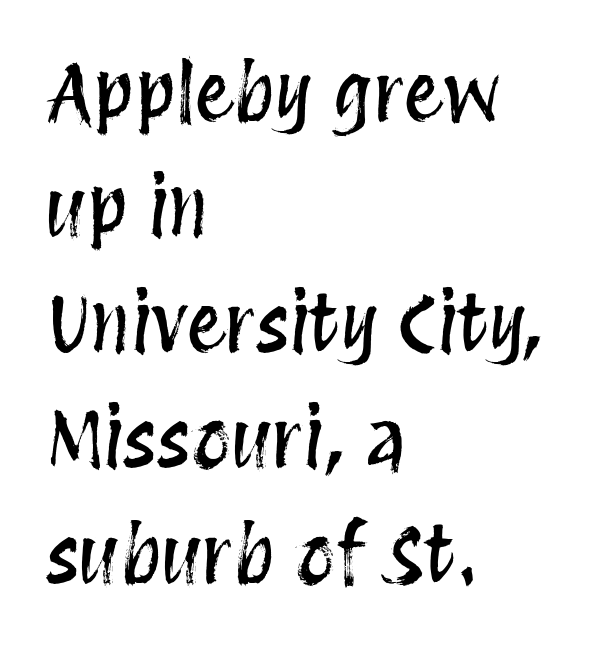
The image shows 78 px condensed type, upright; set left-aligned, normal line spacing (1.48x), normal letter spacing, not underlined; medium stroke contrast and a large x-height.
